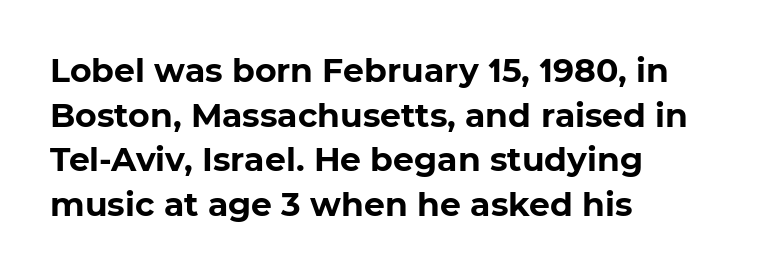
Underline: absent. Weight: bold. The letters carry no serifs — their stems end cleanly without finishing strokes. Think of a printed novel: that variable character pitch is what you see here. A typesetter would call this leading conventional body-copy spacing.
